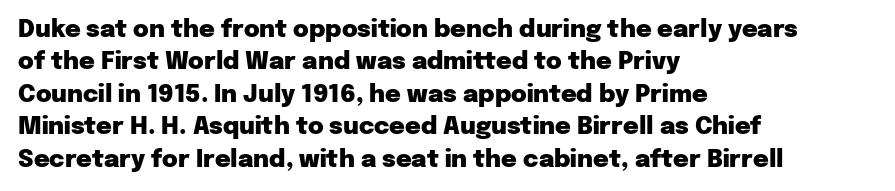
Q: Is the text bold? A: Yes.
Q: Is the text italic (slanted)? A: No, it is upright.
Q: Is the text underlined? A: No.
Q: How is the paragraph aligned? A: Left-aligned.
Q: Is the spacing between letters normal or unusually wide? A: Normal.
Q: Is the spacing between lines tight, normal or loose? A: Normal.
